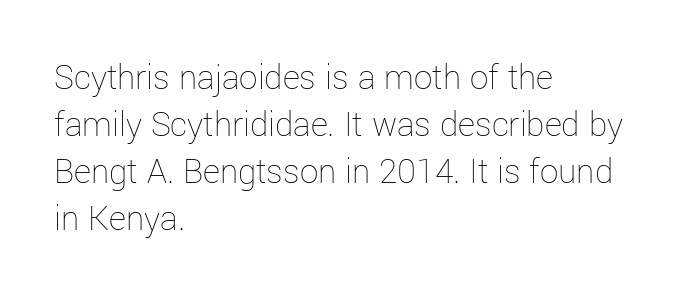
{"italic": "no", "bold": "no", "weight": "thin", "width": "normal", "stroke_contrast": "low", "x_height": "medium", "monospaced": "no", "underline": "no", "align": "left", "line_spacing": "normal", "line_spacing_ratio": 1.27, "letter_spacing": "normal", "letter_spacing_em": 0.0, "glyph_px": 37}
